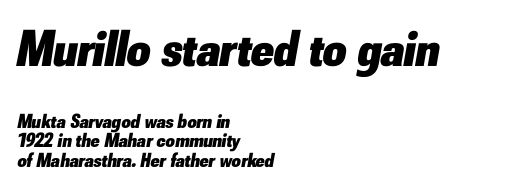
Q: Is the text bold? A: Yes.
Q: Is the text italic (slanted)? A: Yes, it leans right by about 10 degrees.
Q: Is the text underlined? A: No.
Q: How is the paragraph aligned? A: Left-aligned.
Q: Is the spacing between letters normal or unusually wide? A: Normal.
Q: Is the spacing between lines tight, normal or loose? A: Tight.
Q: Which block of text is set in a larger size, the first (top) or the second (bottom)? A: The first (top) one.
Q: Width (condensed, normal, or wide)? A: Normal.
Q: Stroke contrast? A: Low.
Q: x-height? A: Small.
Q: Monospaced? A: No.
